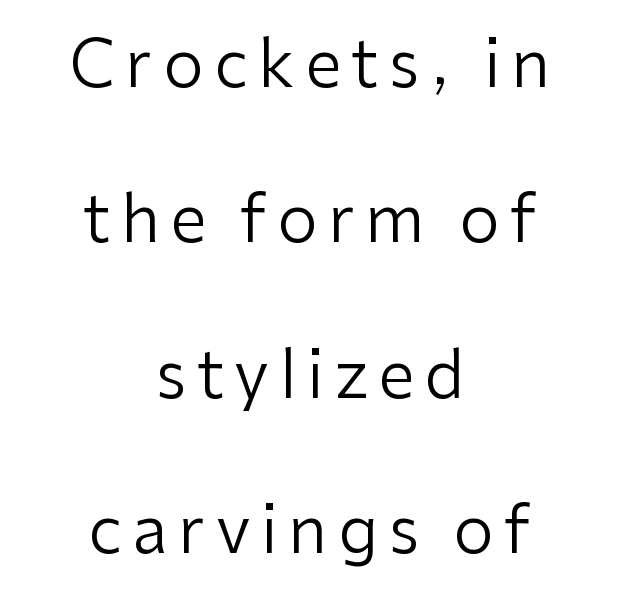
{"serif": "no", "italic": "no", "bold": "no", "weight": "regular", "width": "normal", "stroke_contrast": "low", "x_height": "medium", "monospaced": "no", "underline": "no", "align": "center", "line_spacing": "loose", "line_spacing_ratio": 2.39, "glyph_px": 65}
